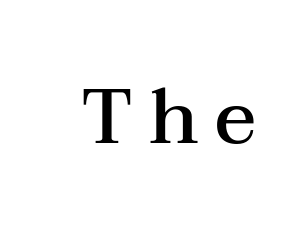
{"serif": "yes", "italic": "no", "bold": "semi", "weight": "semibold", "width": "wide", "stroke_contrast": "medium", "x_height": "medium", "monospaced": "no", "underline": "no", "letter_spacing": "wide", "letter_spacing_em": 0.21, "glyph_px": 77}
